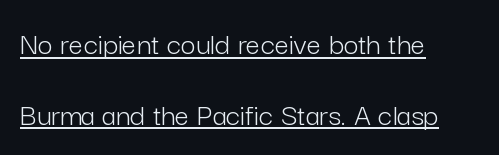
The image shows 32 px light sans-serif type, upright; set left-aligned, loose line spacing (2.21x), normal letter spacing, underlined; low stroke contrast and a medium x-height.
